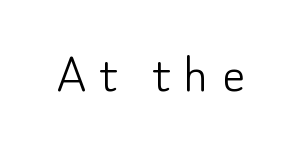
Q: Is the text bold? A: No.
Q: Is the text italic (slanted)? A: No, it is upright.
Q: Is the typeface a serif or a sans-serif typeface? A: Sans-serif.
Q: Is the text underlined? A: No.
Q: Is the spacing between letters normal or unusually wide? A: Unusually wide.
Q: Width (condensed, normal, or wide)? A: Normal.
Q: Stroke contrast? A: Low.
Q: x-height? A: Small.
Q: Monospaced? A: No.
